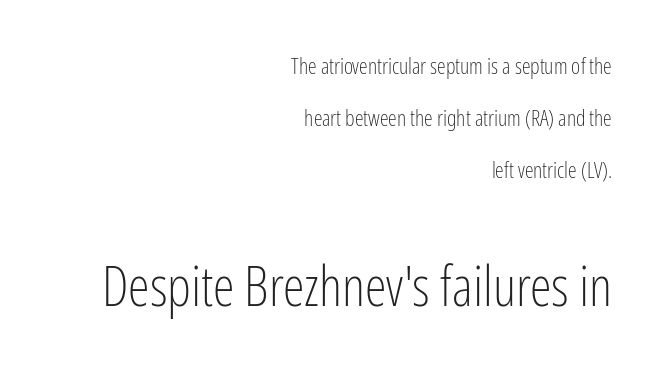
Quick note: not italic, upright. The face used here is a sans, in the tradition of grotesques and geometrics. Is the letter spacing exaggerated? No — it looks like the ordinary default. The typesetting does not lean heavy: it is not bold. Typeset ragged left — the right edge is the straight one.
